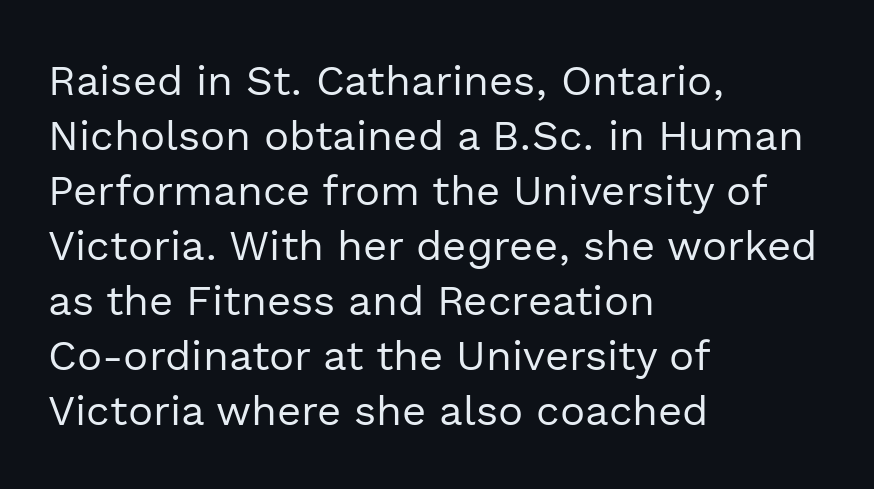
The image shows 42 px regular-weight sans-serif type, upright; set left-aligned, normal line spacing (1.31x), normal letter spacing, not underlined; a medium x-height.
